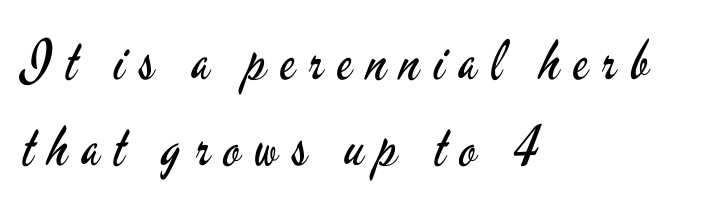
Does the copy run flush right? No — it runs flush left. These lines sit exactly where default settings would place them. Think of a printed novel: that variable character pitch is what you see here. Descenders are the only things crossing below the line. Serifs: no, the terminals of the letterforms are clean.
